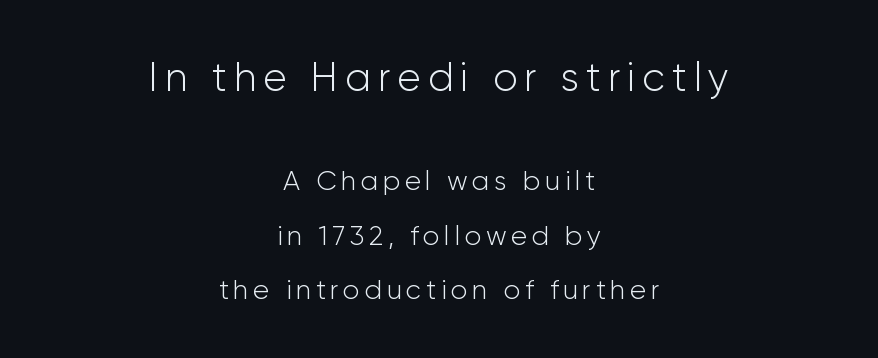
Stroke thickness stays within the range of a standard reading face or lighter. Is the lower block the larger one? No — the upper block carries the bigger type. Italic? Not at all — the glyphs are vertical. Whoever set this chose breathing room over compactness in the vertical rhythm. You could not count columns in this text — the font is proportionally spaced.
